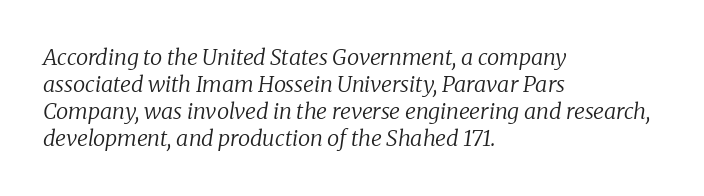
The image shows 22 px text type, italic (leaning right); set left-aligned, line spacing 1.23x, normal letter spacing, not underlined.
